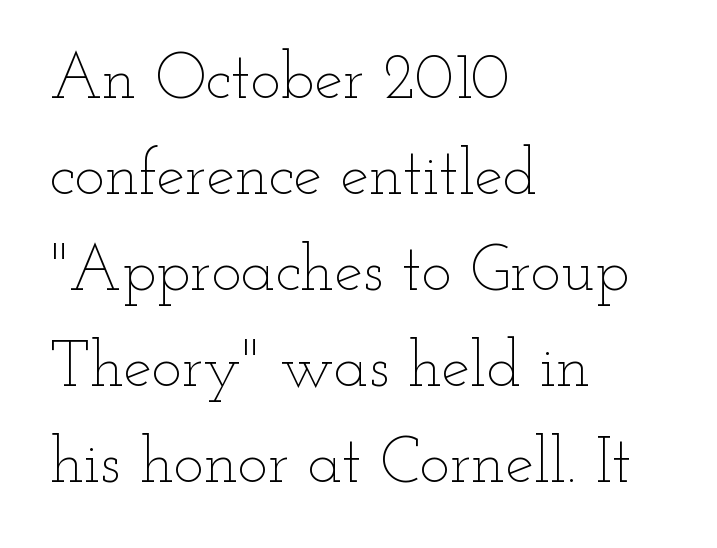
The designer left line spacing at the default. Tracking value appears to be zero — textbook default spacing. A typesetter would call this proportional, since set widths differ per character. Rule under the text: the space is simply empty.
